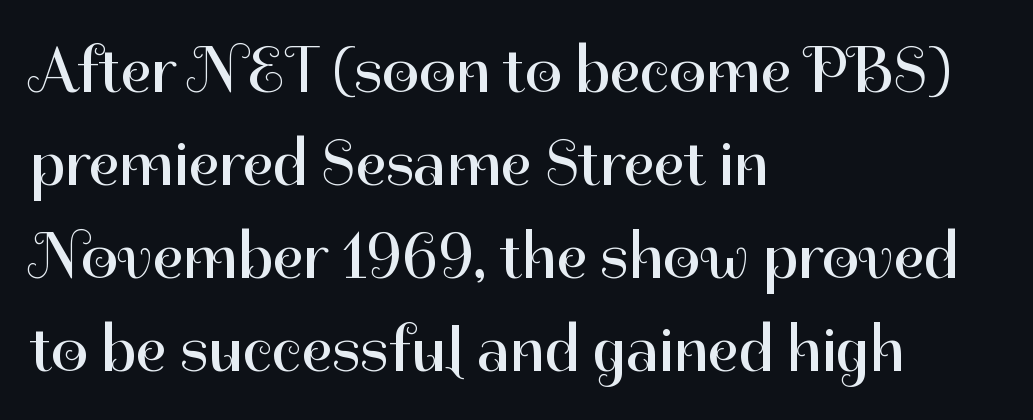
The passage shown is typed in a proportional face where columns would drift. Ordinary non-slanted type is in use. Clear beneath every line of the passage. Normally led — the rows are evenly, conventionally spaced. Notice how the passage keeps a crisp vertical edge on the left only.
